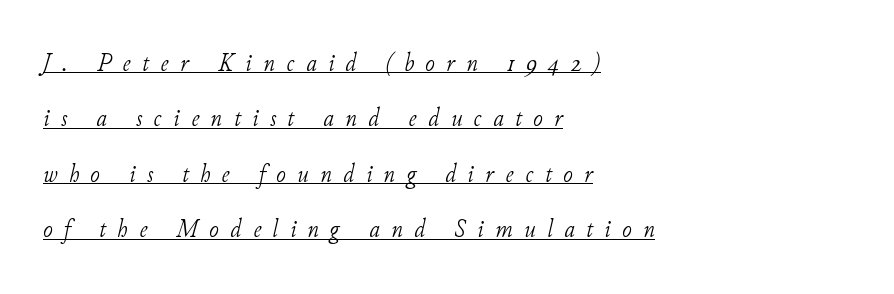
Q: Is the text bold? A: No.
Q: Is the text italic (slanted)? A: Yes, it leans right by about 11 degrees.
Q: Is the text underlined? A: Yes.
Q: How is the paragraph aligned? A: Left-aligned.
Q: Is the spacing between letters normal or unusually wide? A: Unusually wide.
Q: Is the spacing between lines tight, normal or loose? A: Loose.
